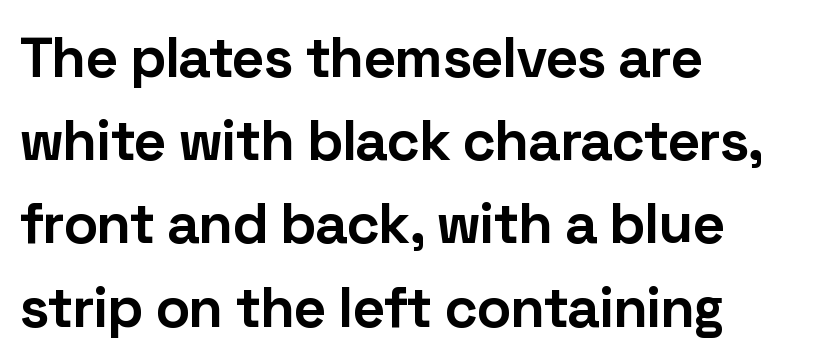
The paragraph shown leans on its left margin. Check under the words: just untouched page. In terms of letterform style, serifs are entirely absent. The passage shown is emphatically bold. Designer's note — italics off, roman on. The gaps between neighbouring characters are ordinary and unremarkable.
